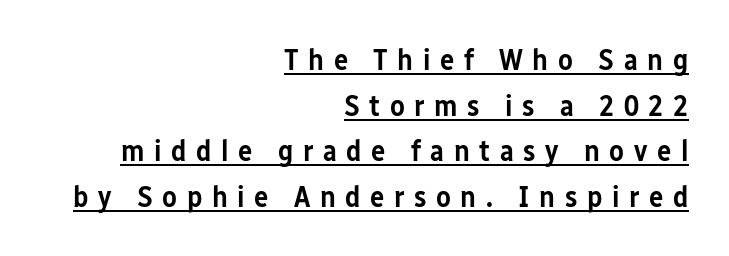
{"serif": "no", "italic": "no", "bold": "semi", "weight": "semibold", "width": "condensed", "stroke_contrast": "low", "x_height": "medium", "monospaced": "no", "underline": "yes", "align": "right", "line_spacing": "normal", "line_spacing_ratio": 1.52, "letter_spacing": "wide", "letter_spacing_em": 0.32, "glyph_px": 30}
